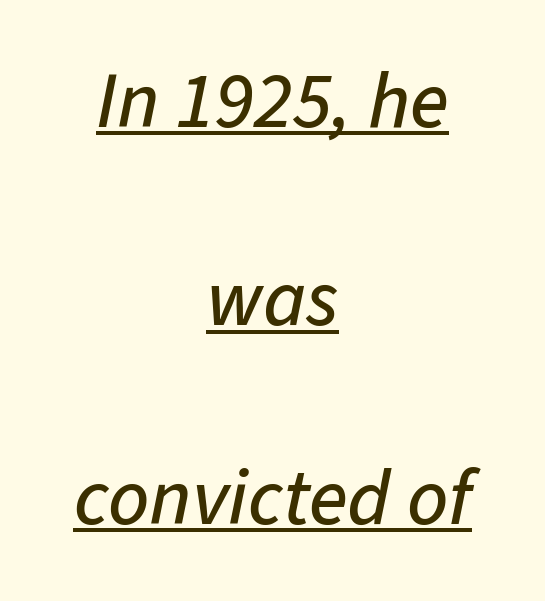
Q: Is the text italic (slanted)? A: Yes, it leans right by about 11 degrees.
Q: Is the text underlined? A: Yes.
Q: How is the paragraph aligned? A: Centered.
Q: Is the spacing between letters normal or unusually wide? A: Normal.
Q: Is the spacing between lines tight, normal or loose? A: Loose.
Q: Width (condensed, normal, or wide)? A: Normal.
Q: Stroke contrast? A: Low.
Q: x-height? A: Medium.
Q: Monospaced? A: No.
